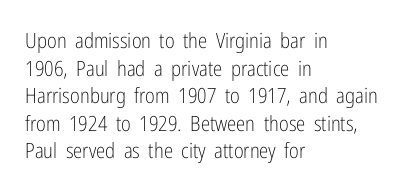
Q: Is the text bold? A: No.
Q: Is the text italic (slanted)? A: No, it is upright.
Q: Is the text underlined? A: No.
Q: How is the paragraph aligned? A: Left-aligned.
Q: Is the spacing between letters normal or unusually wide? A: Normal.
Q: Is the spacing between lines tight, normal or loose? A: Normal.
